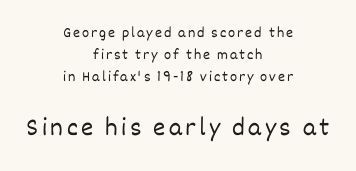
The image shows 26 px text type, upright; set centered, normal line spacing (1.46x), not underlined; the second (bottom) block is 1.73x larger.
